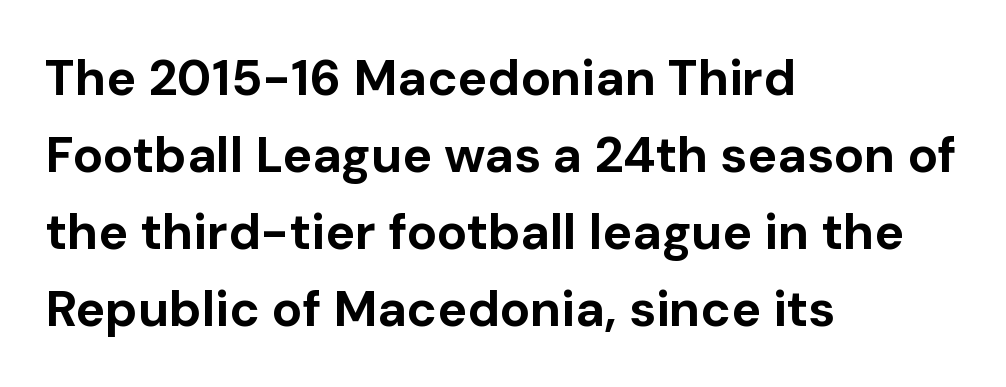
Q: Is the text bold? A: Yes.
Q: Is the text italic (slanted)? A: No, it is upright.
Q: Is the typeface a serif or a sans-serif typeface? A: Sans-serif.
Q: Is the text underlined? A: No.
Q: How is the paragraph aligned? A: Left-aligned.
Q: Is the spacing between letters normal or unusually wide? A: Normal.
Q: Is the spacing between lines tight, normal or loose? A: Normal.
Q: Width (condensed, normal, or wide)? A: Normal.
Q: Stroke contrast? A: Low.
Q: x-height? A: Medium.
Q: Monospaced? A: No.
